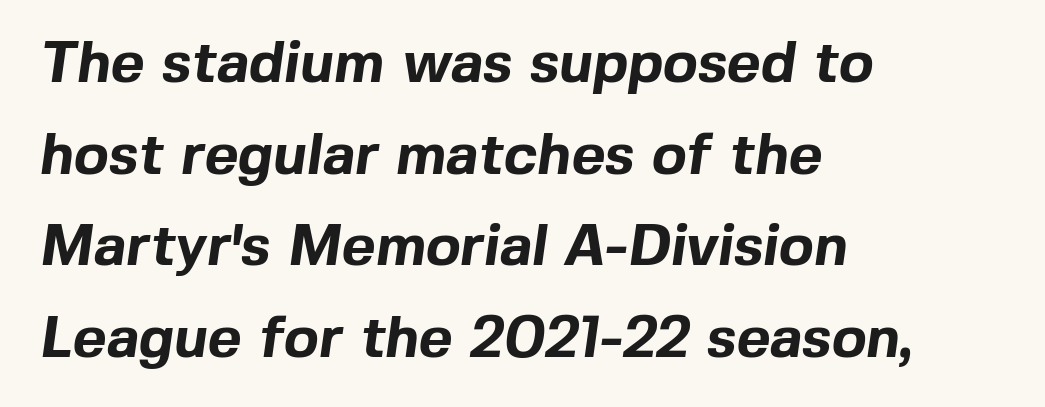
{"serif": "no", "bold": "yes", "weight": "bold", "width": "normal", "x_height": "medium", "monospaced": "no", "underline": "no", "align": "left", "line_spacing": "normal", "line_spacing_ratio": 1.58, "letter_spacing": "normal", "letter_spacing_em": 0.0, "glyph_px": 58}
